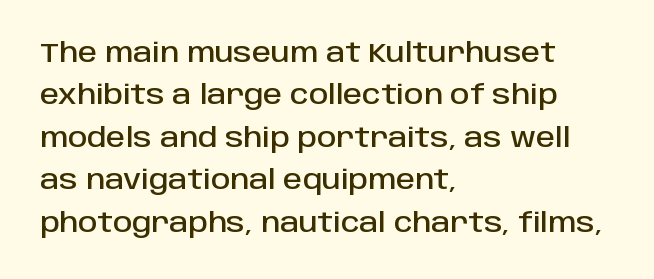
The image shows 27 px text type, upright; set left-aligned, normal line spacing (1.57x), normal letter spacing, not underlined.
